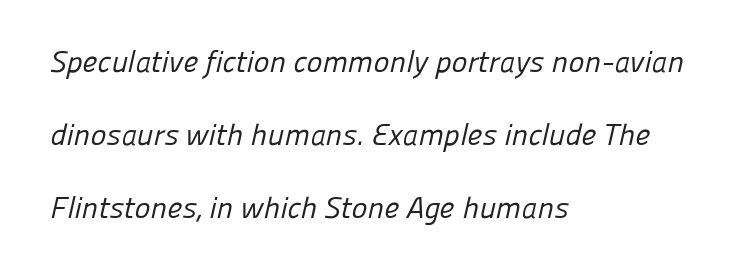
{"serif": "no", "bold": "no", "weight": "regular", "width": "normal", "stroke_contrast": "low", "x_height": "medium", "monospaced": "no", "underline": "no", "align": "left", "line_spacing": "loose", "line_spacing_ratio": 2.44, "letter_spacing": "normal", "letter_spacing_em": 0.0, "glyph_px": 30}
